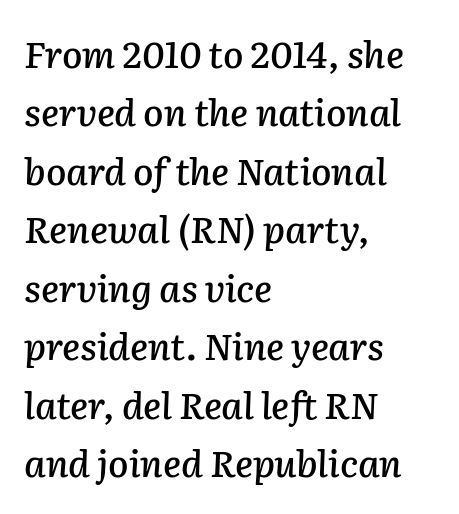
Q: Is the text italic (slanted)? A: Yes, it leans right by about 2 degrees.
Q: Is the text underlined? A: No.
Q: How is the paragraph aligned? A: Left-aligned.
Q: Is the spacing between letters normal or unusually wide? A: Normal.
Q: Is the spacing between lines tight, normal or loose? A: Normal.
Q: Width (condensed, normal, or wide)? A: Normal.
Q: Stroke contrast? A: Low.
Q: x-height? A: Medium.
Q: Monospaced? A: No.
